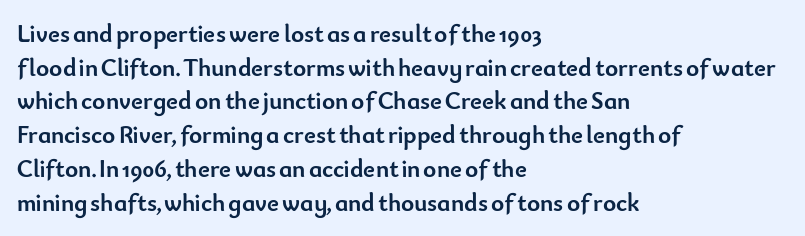
The image shows 25 px bold type, upright; set left-aligned, normal line spacing (1.35x), normal letter spacing, not underlined.
